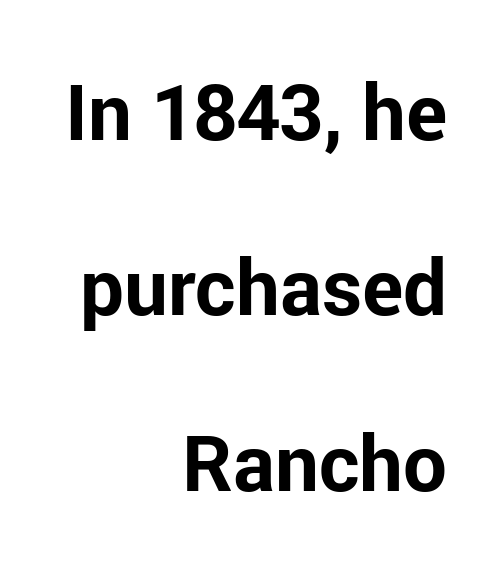
Upright lettering throughout. A student would call this right alignment; a typographer would say flush right, rag left. Honestly, the letter spacing is just normal — you wouldn't notice it. To sum up the face: it is a sans, with no serifs. The passage shown is typed in a proportional face where columns would drift. Stroke thickness is high; the sample reads as a true bold.
